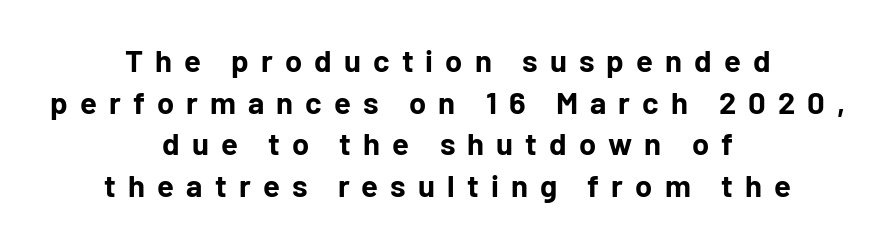
{"serif": "no", "italic": "no", "bold": "yes", "weight": "bold", "width": "normal", "stroke_contrast": "low", "x_height": "medium", "monospaced": "no", "underline": "no", "align": "center", "line_spacing": "normal", "line_spacing_ratio": 1.34, "letter_spacing": "wide", "letter_spacing_em": 0.39, "glyph_px": 31}
